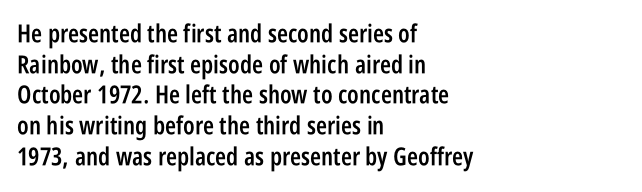
{"italic": "no", "bold": "semi", "underline": "no", "align": "left", "line_spacing_ratio": 1.23, "letter_spacing": "normal", "letter_spacing_em": 0.0, "glyph_px": 25}
